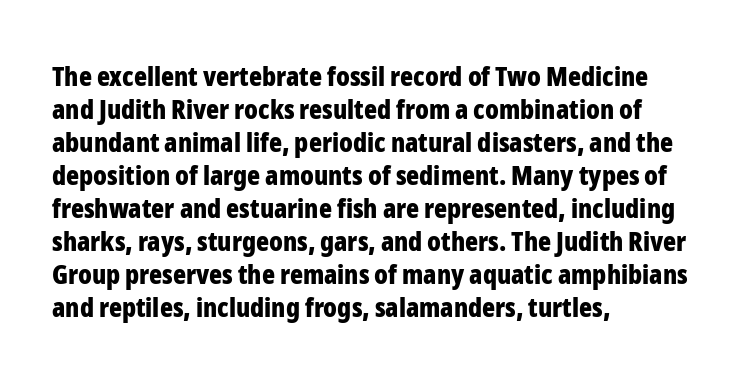
Words float on clear page, feet unadorned. Does the lettering tilt? It doesn't — this is upright. Visually the block forms a straight wall on the left and a jagged coastline on the right. These words are printed bold, with thick strokes throughout. Characters follow at the spacing the type designer built in.
